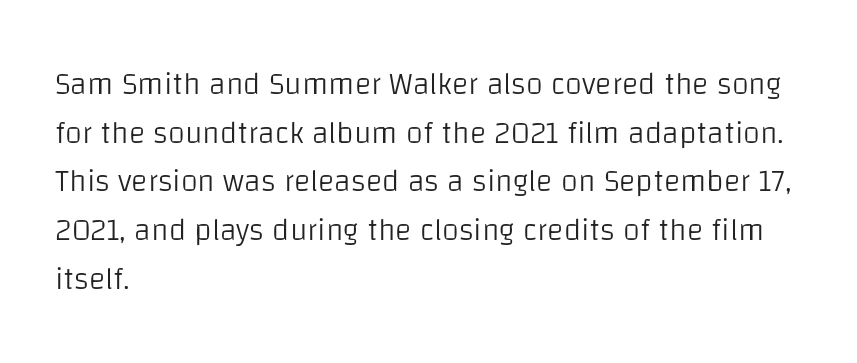
The image shows 31 px light sans-serif type, upright; set left-aligned, normal line spacing (1.57x), normal letter spacing, not underlined; low stroke contrast and a large x-height.
